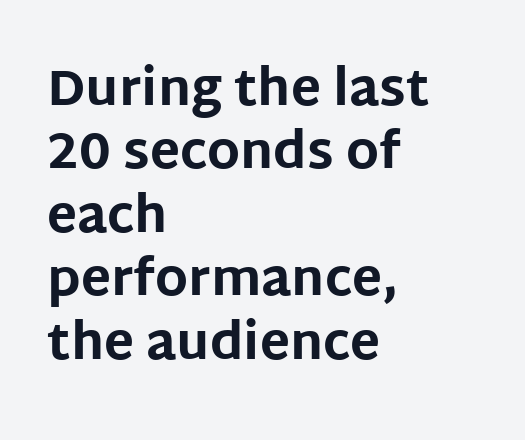
Baseline-to-baseline distance is the conventional proportion of letter height. The typesetting leans heavy: a genuine bold. Standard letterfit; no display-style spreading of the glyphs. The letters carry no serifs — their stems end cleanly without finishing strokes. Rendered with straight, roman letterforms. Each letter keeps its own natural width here, so spacing adapts to shape.
